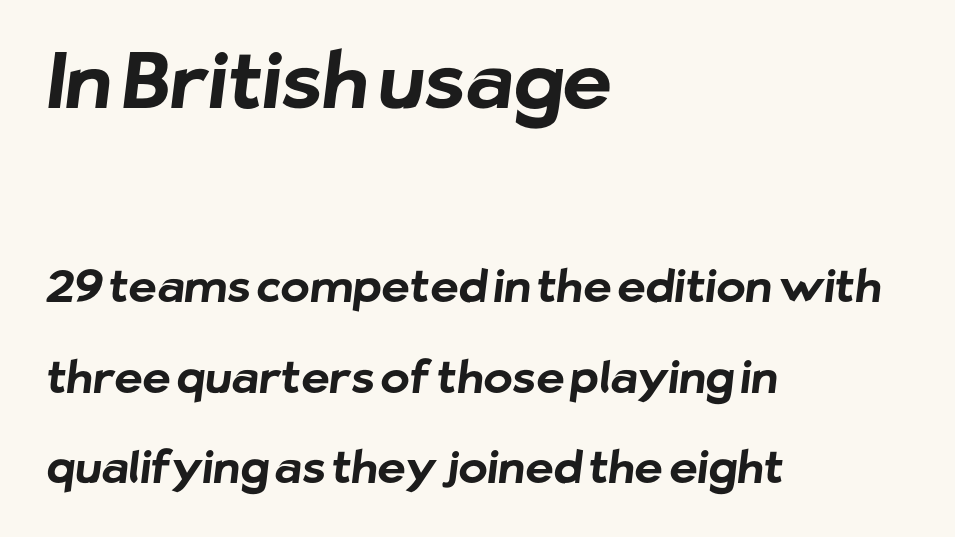
{"serif": "no", "bold": "yes", "weight": "bold", "width": "normal", "stroke_contrast": "low", "x_height": "medium", "monospaced": "no", "underline": "no", "align": "left", "line_spacing": "loose", "line_spacing_ratio": 2.06, "letter_spacing": "normal", "letter_spacing_em": 0.0, "larger_block": "first", "size_ratio": 1.75, "glyph_px": 77}
